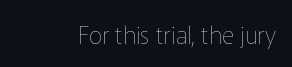
Q: Is the text bold? A: No.
Q: Is the text italic (slanted)? A: No, it is upright.
Q: Is the text underlined? A: No.
Q: Is the spacing between letters normal or unusually wide? A: Normal.
